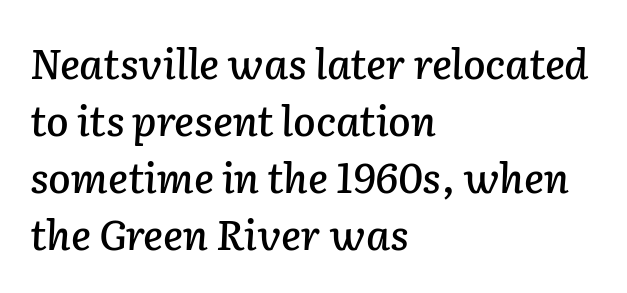
Q: Is the text italic (slanted)? A: Yes, it leans right by about 2 degrees.
Q: Is the text underlined? A: No.
Q: How is the paragraph aligned? A: Left-aligned.
Q: Is the spacing between letters normal or unusually wide? A: Normal.
Q: Is the spacing between lines tight, normal or loose? A: Normal.
Q: Width (condensed, normal, or wide)? A: Normal.
Q: Stroke contrast? A: Low.
Q: x-height? A: Medium.
Q: Monospaced? A: No.
